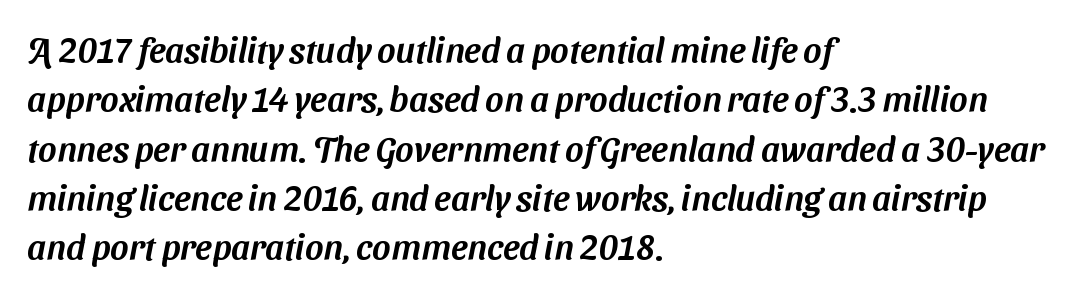
Letterform terminals end flat and unadorned throughout the passage. This sample is left-justified, so line endings fall wherever the words run out. The lines sit at an ordinary, default distance from one another. Has an underline been added? It has not.
